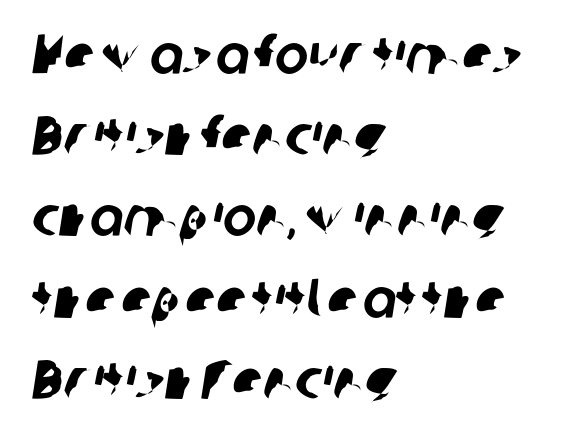
The image shows 56 px sans-serif type; set left-aligned, normal line spacing (1.45x), normal letter spacing, not underlined; low stroke contrast and a medium x-height.
